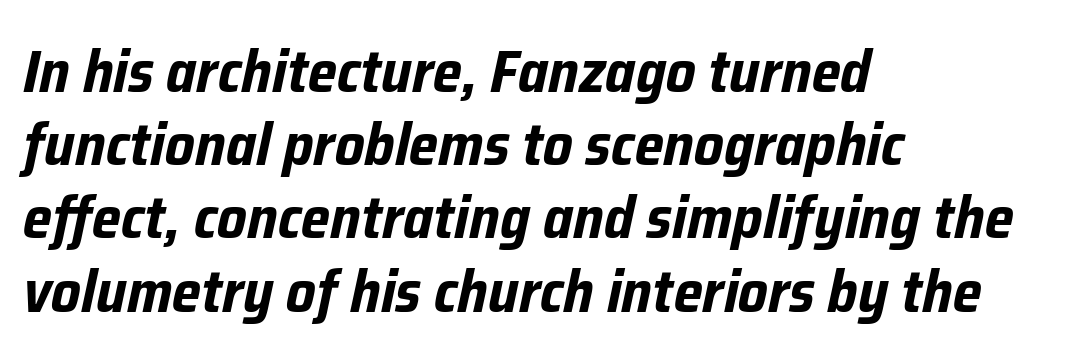
Q: Is the text bold? A: Yes.
Q: Is the text italic (slanted)? A: Yes, it leans right by about 12 degrees.
Q: Is the text underlined? A: No.
Q: How is the paragraph aligned? A: Left-aligned.
Q: Is the spacing between letters normal or unusually wide? A: Normal.
Q: Width (condensed, normal, or wide)? A: Condensed.
Q: Stroke contrast? A: Low.
Q: x-height? A: Medium.
Q: Monospaced? A: No.
